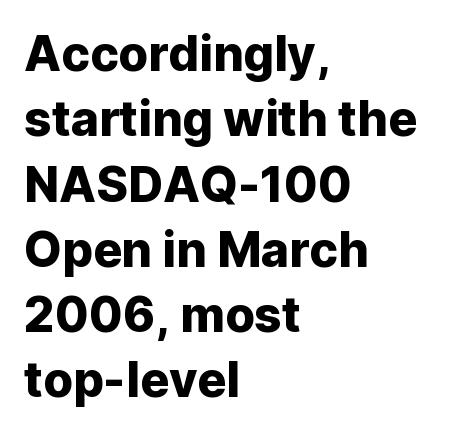
The image shows 48 px sans-serif type, upright; set left-aligned, normal line spacing (1.36x), normal letter spacing, not underlined; low stroke contrast and a medium x-height.
